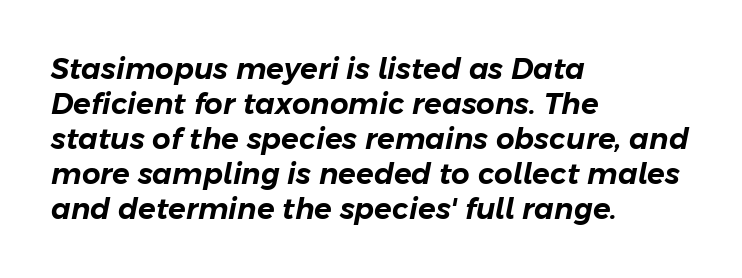
These lines are rendered in a variable-pitch font. Nobody touched the tracking dial on this one. The words here are not underlined. Where is the straight margin? On the left. Emphasis-style slanted type is in use.
